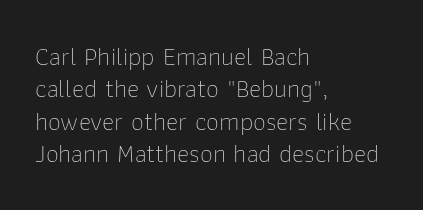
The image shows 26 px text type, upright; set left-aligned, normal line spacing (1.25x), normal letter spacing, not underlined.
